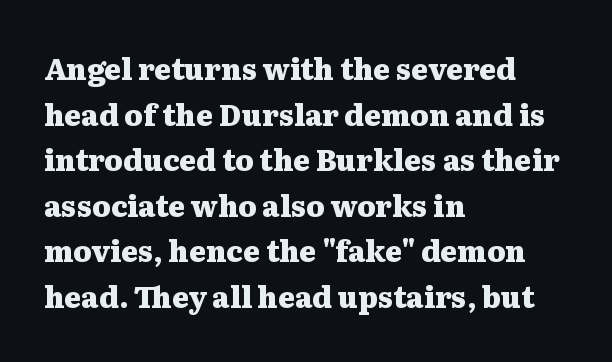
{"serif": "yes", "italic": "no", "bold": "yes", "weight": "heavy", "width": "wide", "stroke_contrast": "medium", "x_height": "medium", "monospaced": "no", "underline": "no", "align": "left", "line_spacing": "normal", "line_spacing_ratio": 1.57, "letter_spacing": "normal", "letter_spacing_em": 0.0, "glyph_px": 29}
